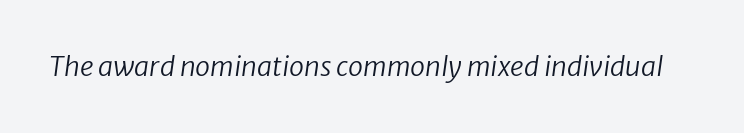
Glance below the letters and you will spot only blank space. The text carries the slant typical of an italic or oblique font. Stroke mass is kept to a normal reading level or below. The passage shown has conventional tracking throughout.
